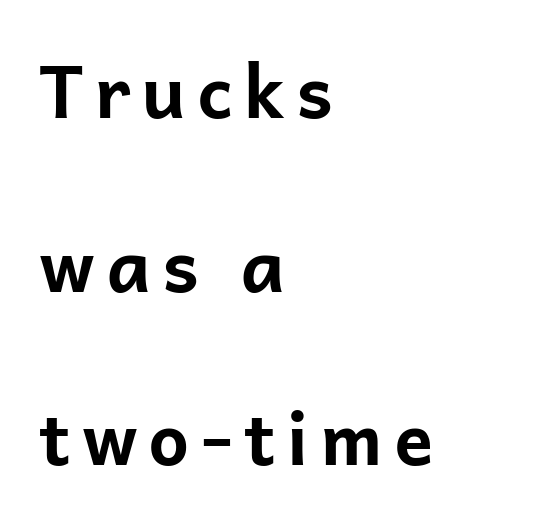
The baseline area is clear. Serif or sans? Sans — the stroke terminals are bare. Varying glyph widths throughout — classic text-font behaviour. Set as a true bold cut, around the 700 mark.
